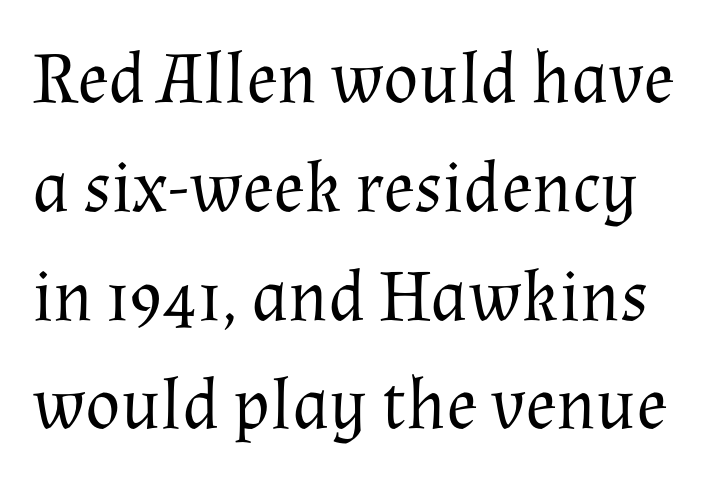
Q: Is the text bold? A: No.
Q: Is the text italic (slanted)? A: No, it is upright.
Q: Is the typeface a serif or a sans-serif typeface? A: Serif.
Q: Is the text underlined? A: No.
Q: Is the spacing between letters normal or unusually wide? A: Normal.
Q: Is the spacing between lines tight, normal or loose? A: Normal.
Q: Width (condensed, normal, or wide)? A: Normal.
Q: Stroke contrast? A: Medium.
Q: x-height? A: Medium.
Q: Monospaced? A: No.
